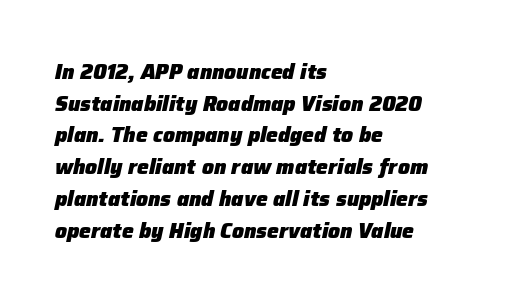
Posture: slanted. A typesetter would call this leading conventional body-copy spacing. Characters follow at the spacing the type designer built in. The face used here has the dense, thick strokes of a bold. The string is rendered with underlining switched off.
